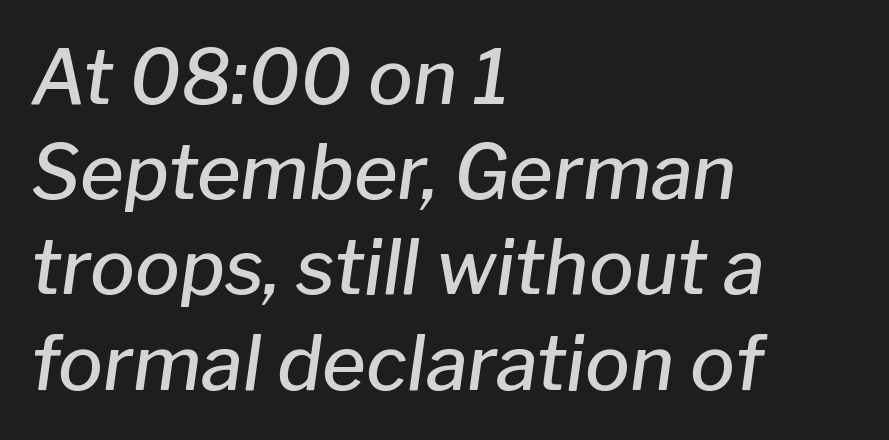
Leading: standard. Horizontal alignment here is leftward, the default for most running prose. Set as a demibold, roughly 600 on the weight scale. Caption: standard tracking, unaltered. Underlining? Definitely not there. When letters slant like this, we call the style italic.
